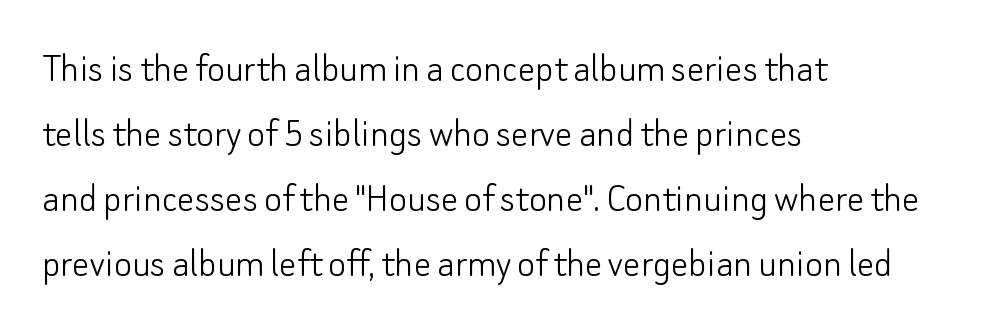
Q: Is the text bold? A: No.
Q: Is the text italic (slanted)? A: No, it is upright.
Q: Is the typeface a serif or a sans-serif typeface? A: Sans-serif.
Q: Is the text underlined? A: No.
Q: How is the paragraph aligned? A: Left-aligned.
Q: Is the spacing between letters normal or unusually wide? A: Normal.
Q: Is the spacing between lines tight, normal or loose? A: Normal.
Q: Width (condensed, normal, or wide)? A: Normal.
Q: Stroke contrast? A: Low.
Q: x-height? A: Small.
Q: Monospaced? A: No.
